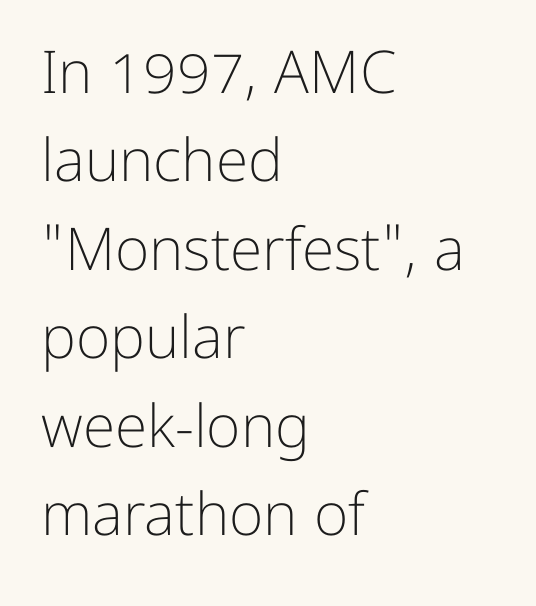
The type is set solid horizontally, with unmodified tracking. A bare baseline throughout the passage. Think of a printed novel: that variable character pitch is what you see here. Teacher's note: observe the even left margin — that is flush-left alignment.
